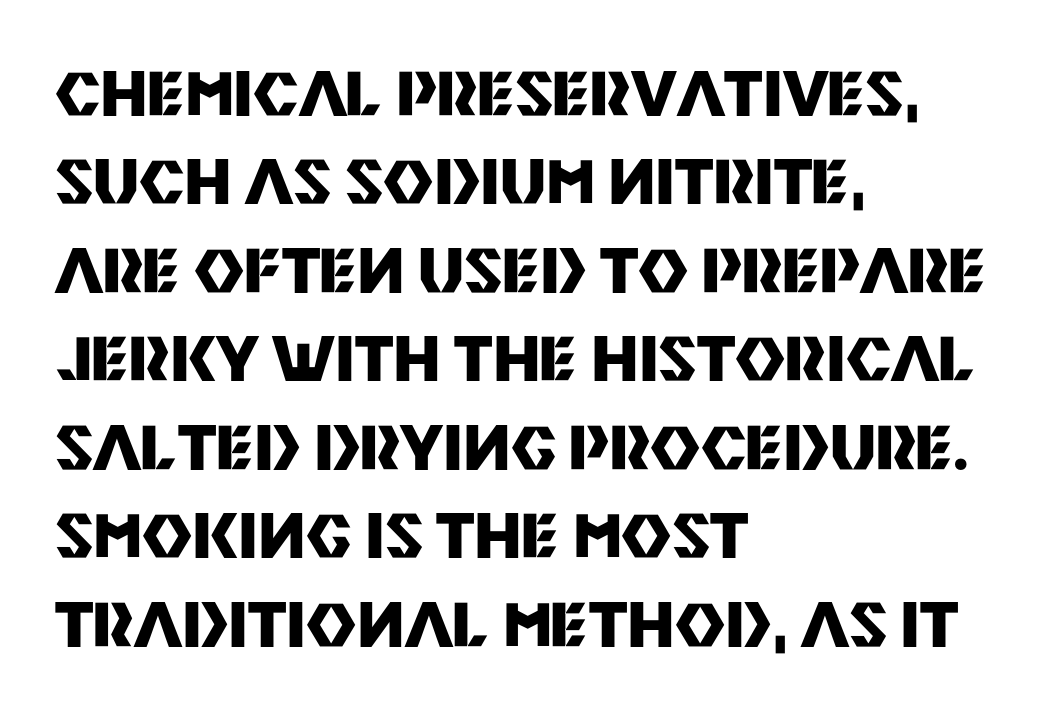
Q: Is the text bold? A: Yes.
Q: Is the text italic (slanted)? A: No, it is upright.
Q: Is the typeface a serif or a sans-serif typeface? A: Sans-serif.
Q: Is the text underlined? A: No.
Q: How is the paragraph aligned? A: Left-aligned.
Q: Is the spacing between letters normal or unusually wide? A: Normal.
Q: Is the spacing between lines tight, normal or loose? A: Normal.
Q: Width (condensed, normal, or wide)? A: Normal.
Q: Stroke contrast? A: Medium.
Q: x-height? A: Large.
Q: Monospaced? A: No.
